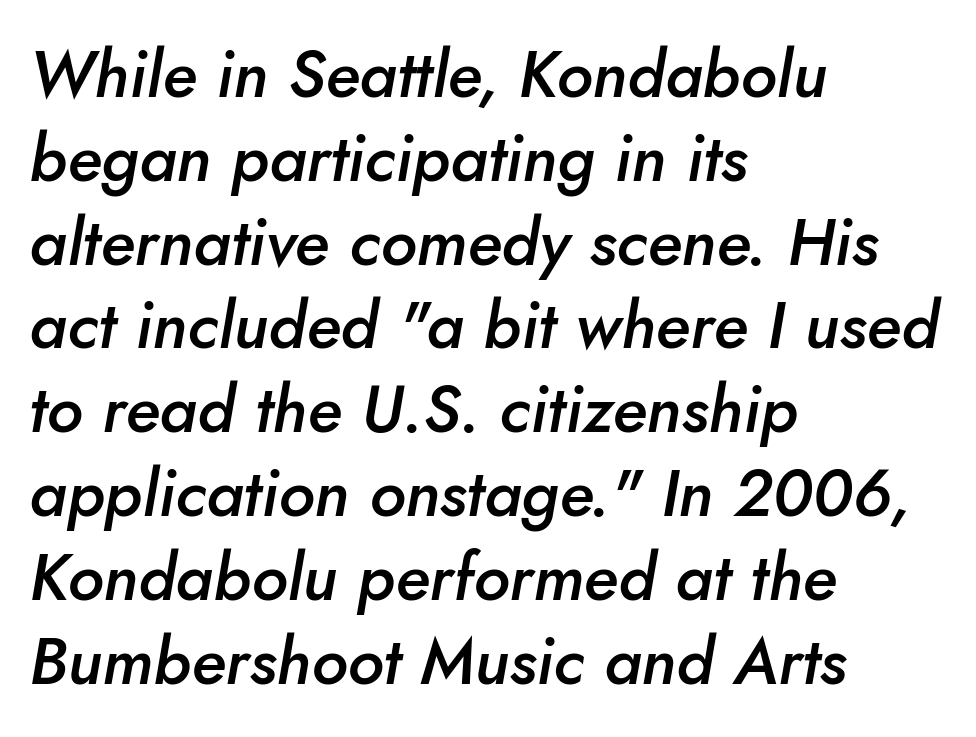
Q: Is the text bold? A: Semi-bold.
Q: Is the text italic (slanted)? A: Yes, it leans right by about 10 degrees.
Q: Is the text underlined? A: No.
Q: How is the paragraph aligned? A: Left-aligned.
Q: Is the spacing between letters normal or unusually wide? A: Normal.
Q: Is the spacing between lines tight, normal or loose? A: Normal.
Q: Width (condensed, normal, or wide)? A: Normal.
Q: Stroke contrast? A: Low.
Q: x-height? A: Small.
Q: Monospaced? A: No.
